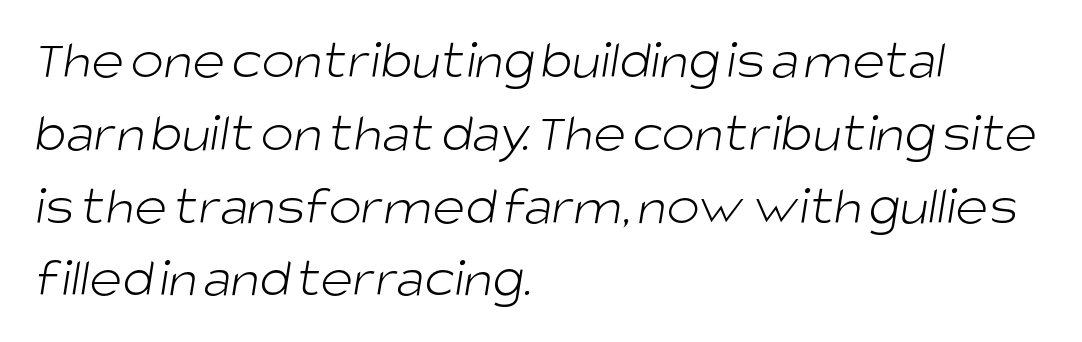
Q: Is the text bold? A: No.
Q: Is the typeface a serif or a sans-serif typeface? A: Sans-serif.
Q: Is the text underlined? A: No.
Q: How is the paragraph aligned? A: Left-aligned.
Q: Is the spacing between letters normal or unusually wide? A: Normal.
Q: Is the spacing between lines tight, normal or loose? A: Normal.
Q: Width (condensed, normal, or wide)? A: Normal.
Q: Stroke contrast? A: Low.
Q: x-height? A: Large.
Q: Monospaced? A: No.
